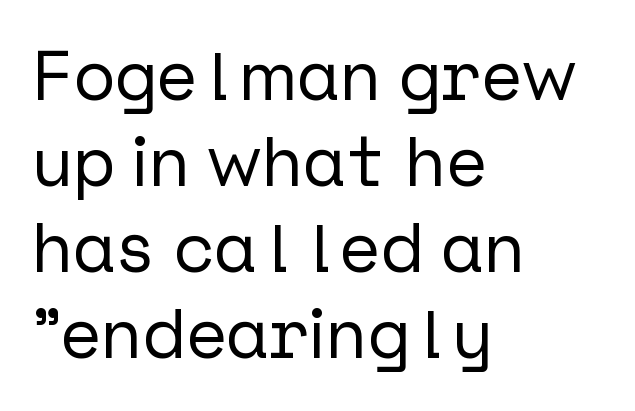
Line beginnings align vertically; line endings do not. This sample uses a sans-serif face. Look at the tracking — it's just the regular setting, nothing added. Anything drawn beneath the words? Only blank space.
